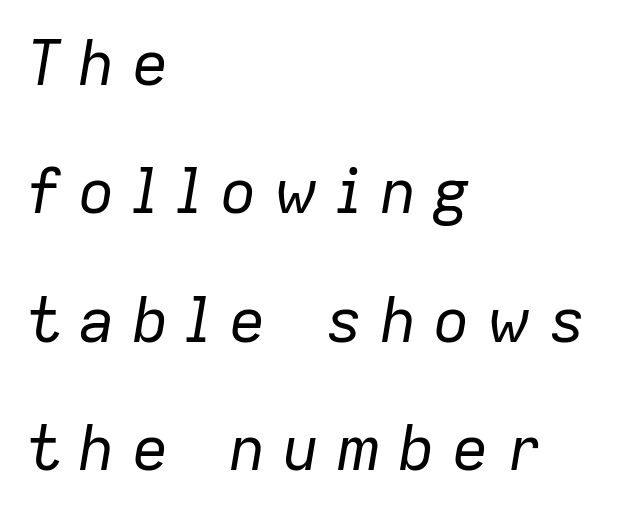
Q: Is the text bold? A: No.
Q: Is the text italic (slanted)? A: Yes, it leans right by about 9 degrees.
Q: Is the text underlined? A: No.
Q: How is the paragraph aligned? A: Left-aligned.
Q: Is the spacing between letters normal or unusually wide? A: Unusually wide.
Q: Is the spacing between lines tight, normal or loose? A: Loose.
Q: Width (condensed, normal, or wide)? A: Normal.
Q: Stroke contrast? A: Low.
Q: x-height? A: Medium.
Q: Monospaced? A: No.
